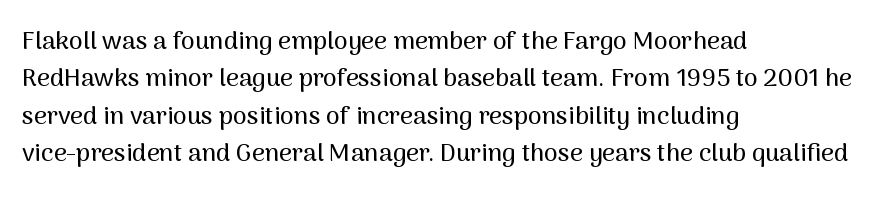
The image shows 25 px text type, upright; set left-aligned, normal line spacing (1.5x), normal letter spacing, not underlined.
